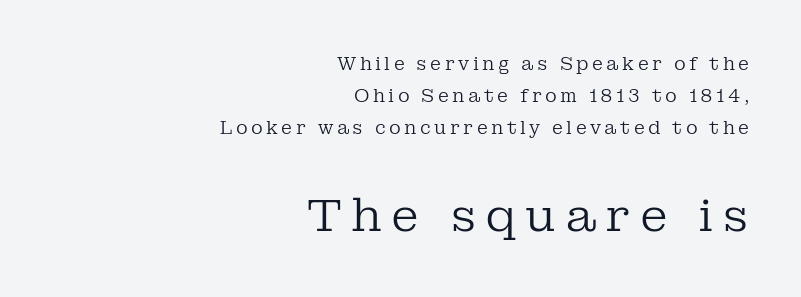
{"serif": "yes", "italic": "no", "bold": "no", "weight": "regular", "width": "normal", "stroke_contrast": "low", "x_height": "medium", "monospaced": "no", "underline": "no", "align": "right", "line_spacing_ratio": 1.78, "larger_block": "second", "size_ratio": 2.56, "glyph_px": 46}
